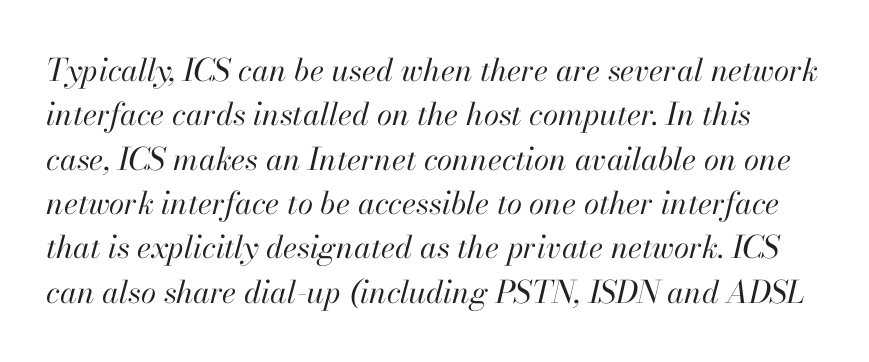
The image shows 31 px regular-weight type, italic (leaning right); set normal line spacing (1.43x), normal letter spacing, not underlined; high stroke contrast and a small x-height.
